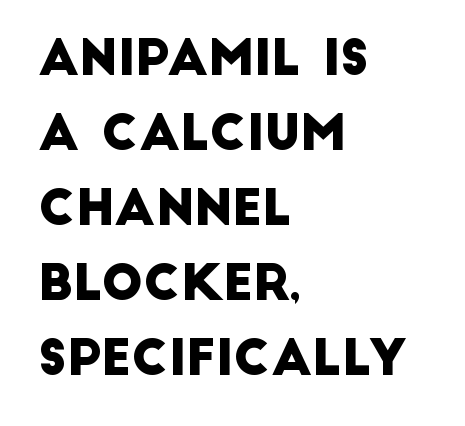
The image shows 49 px sans-serif type; set left-aligned, normal line spacing (1.53x), normal letter spacing, not underlined; low stroke contrast and a large x-height.
